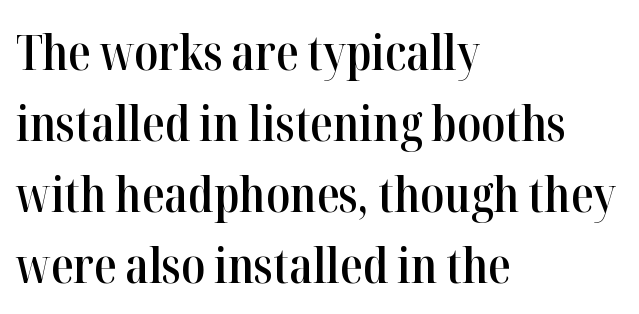
{"serif": "yes", "italic": "no", "bold": "semi", "weight": "semibold", "width": "condensed", "stroke_contrast": "high", "x_height": "medium", "monospaced": "no", "underline": "no", "align": "left", "line_spacing": "normal", "line_spacing_ratio": 1.42, "letter_spacing": "normal", "letter_spacing_em": 0.0, "glyph_px": 50}
